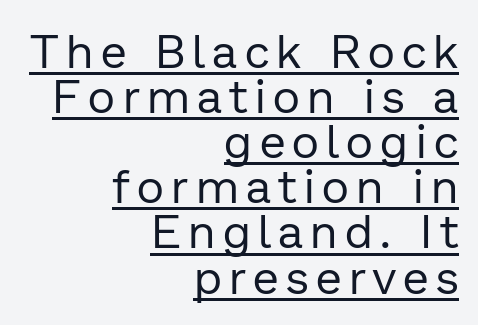
The image shows 47 px regular-weight sans-serif type, upright; set right-aligned, tight line spacing (0.96x), underlined; low stroke contrast and a medium x-height.
